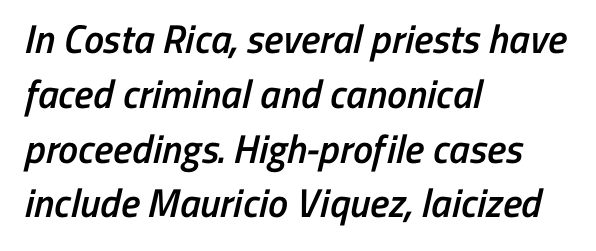
The strip under each line holds only bare page. Reading down the block, your eye returns to a fixed left position each line. The glyphs have the mass of a demibold cut, below bold. The passage shown stacks its lines at a standard gap.
